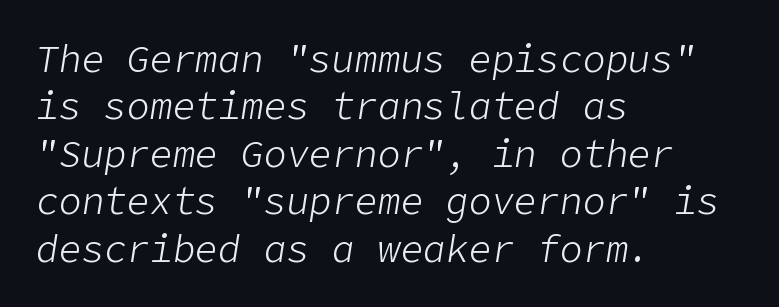
{"italic": "yes", "lean": "right", "slant_degrees": 9, "bold": "no", "weight": "light", "width": "normal", "stroke_contrast": "low", "x_height": "medium", "underline": "no", "align": "left", "line_spacing": "normal", "line_spacing_ratio": 1.25, "letter_spacing": "normal", "letter_spacing_em": 0.0, "glyph_px": 38}
